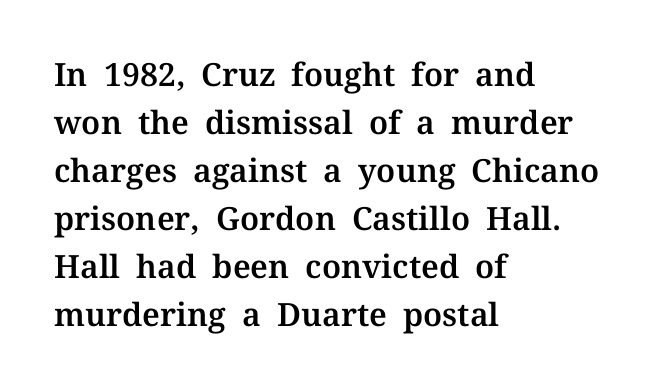
{"serif": "yes", "italic": "no", "width": "normal", "stroke_contrast": "medium", "x_height": "medium", "monospaced": "no", "underline": "no", "align": "left", "line_spacing": "normal", "line_spacing_ratio": 1.5, "letter_spacing": "normal", "letter_spacing_em": 0.0, "glyph_px": 32}
